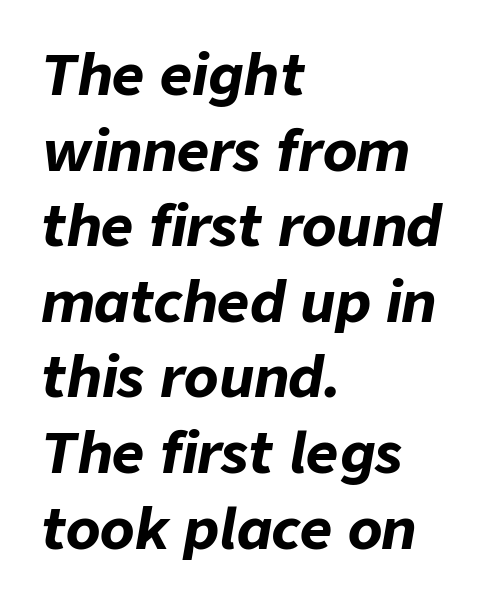
Does the weight exceed regular? Yes, all the way to bold. The passage is arranged the way most books set body copy — flush left. Quick note: underline off. The typography opts for an oblique posture over an upright one.
